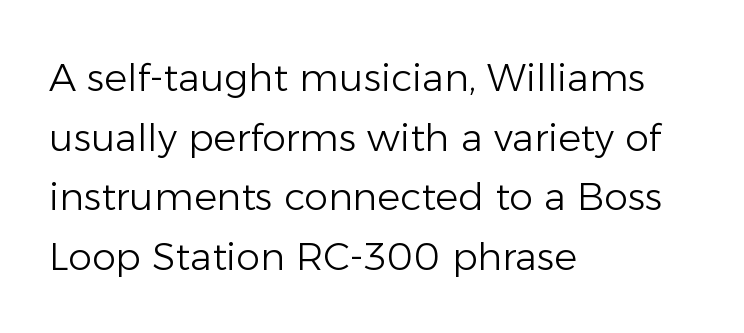
The image shows 38 px light sans-serif type, upright; set left-aligned, normal line spacing (1.57x), normal letter spacing, not underlined; low stroke contrast and a medium x-height.
